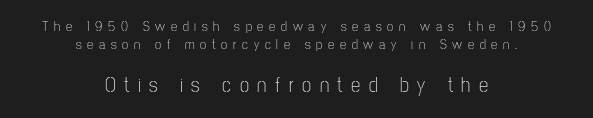
Q: Is the text bold? A: No.
Q: Is the text italic (slanted)? A: No, it is upright.
Q: Is the text underlined? A: No.
Q: How is the paragraph aligned? A: Centered.
Q: Is the spacing between letters normal or unusually wide? A: Unusually wide.
Q: Is the spacing between lines tight, normal or loose? A: Normal.
Q: Which block of text is set in a larger size, the first (top) or the second (bottom)? A: The second (bottom) one.
